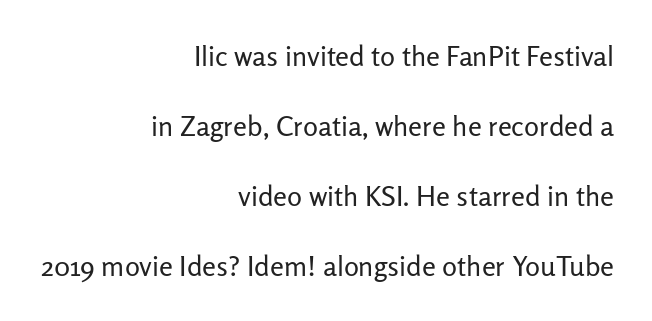
{"serif": "no", "italic": "no", "bold": "no", "weight": "regular", "width": "normal", "stroke_contrast": "low", "x_height": "medium", "monospaced": "no", "underline": "no", "align": "right", "line_spacing": "loose", "line_spacing_ratio": 2.5, "letter_spacing": "normal", "letter_spacing_em": 0.0, "glyph_px": 28}
